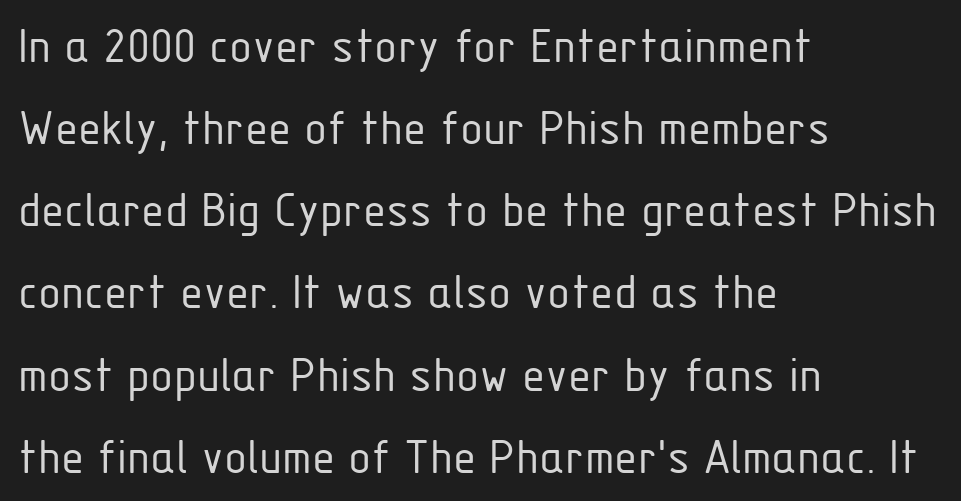
The image shows 53 px light, condensed sans-serif type, upright; set left-aligned, normal line spacing (1.55x), normal letter spacing, not underlined; low stroke contrast and a medium x-height.
